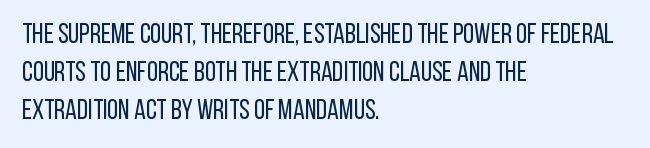
{"serif": "no", "italic": "no", "bold": "no", "weight": "regular", "width": "condensed", "stroke_contrast": "low", "x_height": "large", "monospaced": "no", "underline": "no", "align": "left", "line_spacing": "normal", "line_spacing_ratio": 1.35, "letter_spacing": "normal", "letter_spacing_em": 0.0, "glyph_px": 28}
